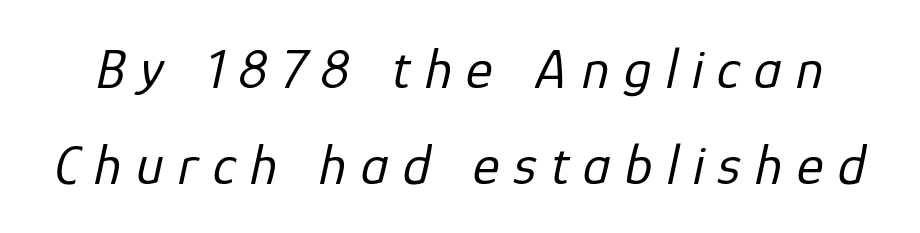
{"italic": "yes", "lean": "right", "slant_degrees": 12, "bold": "no", "weight": "regular", "width": "normal", "stroke_contrast": "low", "x_height": "medium", "monospaced": "no", "underline": "no", "line_spacing": "normal", "line_spacing_ratio": 1.68, "letter_spacing": "wide", "letter_spacing_em": 0.25, "glyph_px": 57}
